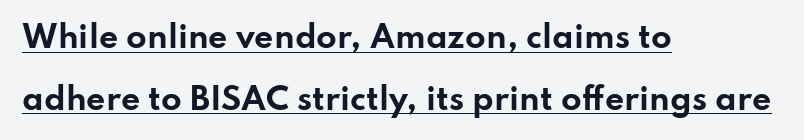
Q: Is the text bold? A: Yes.
Q: Is the text italic (slanted)? A: No, it is upright.
Q: Is the typeface a serif or a sans-serif typeface? A: Sans-serif.
Q: Is the text underlined? A: Yes.
Q: How is the paragraph aligned? A: Left-aligned.
Q: Is the spacing between letters normal or unusually wide? A: Normal.
Q: Is the spacing between lines tight, normal or loose? A: Loose.
Q: Width (condensed, normal, or wide)? A: Wide.
Q: Stroke contrast? A: Low.
Q: x-height? A: Small.
Q: Monospaced? A: No.
